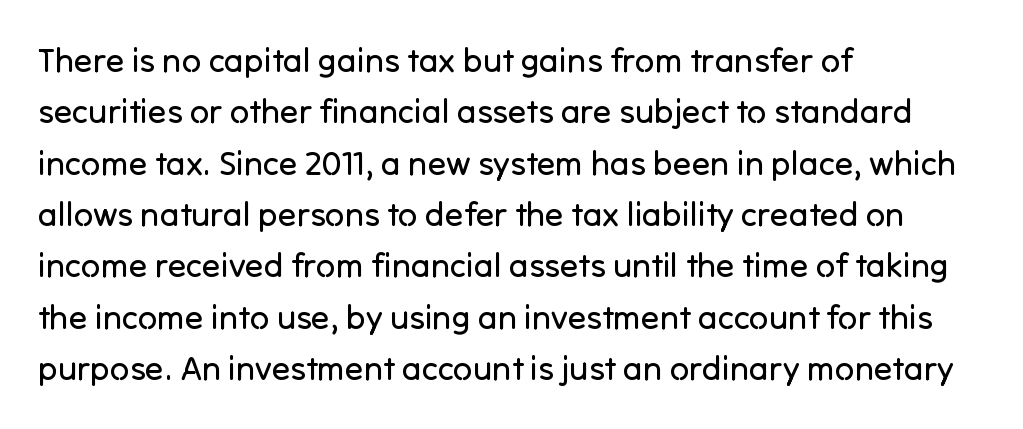
Students, observe: this is what conventionally led text looks like. Underline: absent. Each letter keeps its own natural width here, so spacing adapts to shape. The letterforms sit at book weight or below. Characters follow at the spacing the type designer built in.
